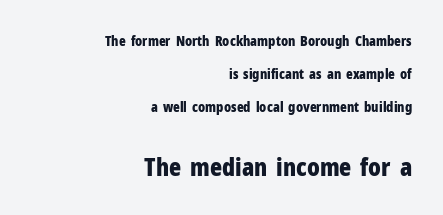
Q: Is the text bold? A: Yes.
Q: Is the text italic (slanted)? A: No, it is upright.
Q: Is the text underlined? A: No.
Q: How is the paragraph aligned? A: Right-aligned.
Q: Is the spacing between letters normal or unusually wide? A: Normal.
Q: Is the spacing between lines tight, normal or loose? A: Loose.
Q: Which block of text is set in a larger size, the first (top) or the second (bottom)? A: The second (bottom) one.
